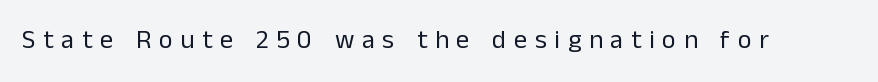
{"italic": "no", "bold": "no", "underline": "no", "letter_spacing": "wide", "letter_spacing_em": 0.3, "glyph_px": 26}
